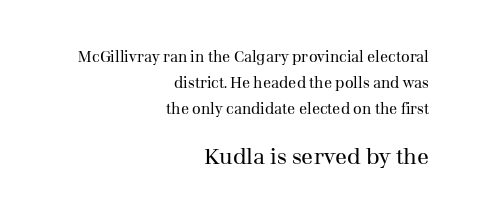
{"italic": "no", "bold": "no", "underline": "no", "align": "right", "line_spacing_ratio": 1.74, "letter_spacing": "normal", "letter_spacing_em": 0.0, "larger_block": "second", "size_ratio": 1.47, "glyph_px": 22}
